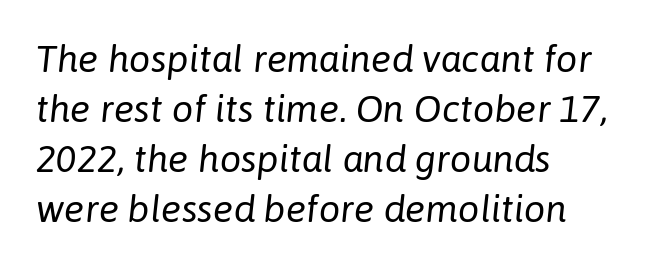
{"italic": "yes", "lean": "right", "slant_degrees": 6, "bold": "no", "weight": "regular", "width": "normal", "stroke_contrast": "low", "x_height": "medium", "monospaced": "no", "underline": "no", "align": "left", "line_spacing": "normal", "line_spacing_ratio": 1.32, "letter_spacing": "normal", "letter_spacing_em": 0.0, "glyph_px": 38}
